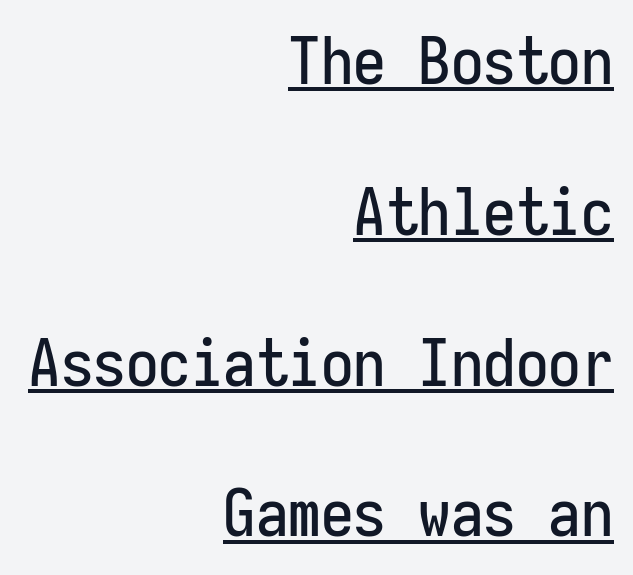
Q: Is the text italic (slanted)? A: No, it is upright.
Q: Is the typeface a serif or a sans-serif typeface? A: Sans-serif.
Q: Is the text underlined? A: Yes.
Q: How is the paragraph aligned? A: Right-aligned.
Q: Is the spacing between letters normal or unusually wide? A: Normal.
Q: Is the spacing between lines tight, normal or loose? A: Loose.
Q: Width (condensed, normal, or wide)? A: Condensed.
Q: Stroke contrast? A: Low.
Q: x-height? A: Medium.
Q: Monospaced? A: Yes.
